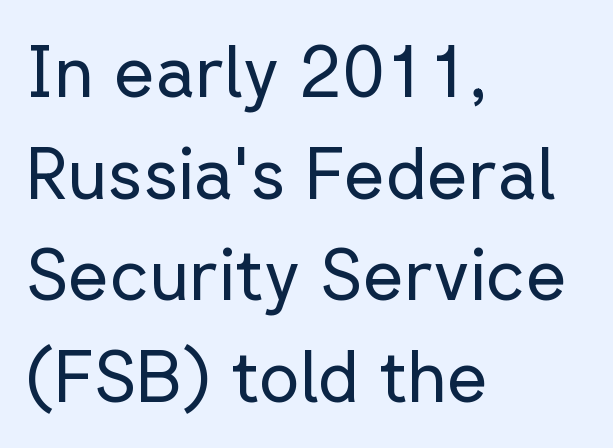
Q: Is the text bold? A: No.
Q: Is the text italic (slanted)? A: No, it is upright.
Q: Is the typeface a serif or a sans-serif typeface? A: Sans-serif.
Q: Is the text underlined? A: No.
Q: How is the paragraph aligned? A: Left-aligned.
Q: Is the spacing between letters normal or unusually wide? A: Normal.
Q: Is the spacing between lines tight, normal or loose? A: Normal.
Q: Width (condensed, normal, or wide)? A: Normal.
Q: Stroke contrast? A: Low.
Q: x-height? A: Medium.
Q: Monospaced? A: No.
